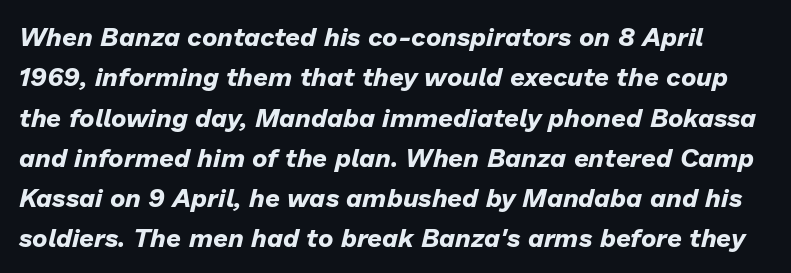
The designer left line spacing at the default. In terms of posture, this sample is oblique. A full-strength bold gives these letters their thick strokes. Does extra space separate the letters? No, they use regular spacing.
